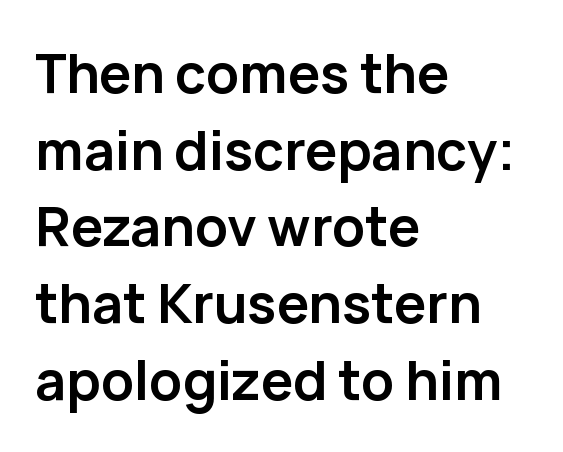
The image shows 54 px semibold sans-serif type, upright; set left-aligned, normal line spacing (1.42x), normal letter spacing, not underlined; low stroke contrast and a medium x-height.
